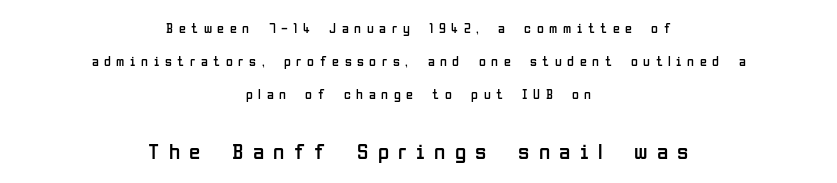
Q: Is the text bold? A: No.
Q: Is the text italic (slanted)? A: No, it is upright.
Q: Is the text underlined? A: No.
Q: How is the paragraph aligned? A: Centered.
Q: Is the spacing between letters normal or unusually wide? A: Unusually wide.
Q: Is the spacing between lines tight, normal or loose? A: Loose.
Q: Which block of text is set in a larger size, the first (top) or the second (bottom)? A: The second (bottom) one.
